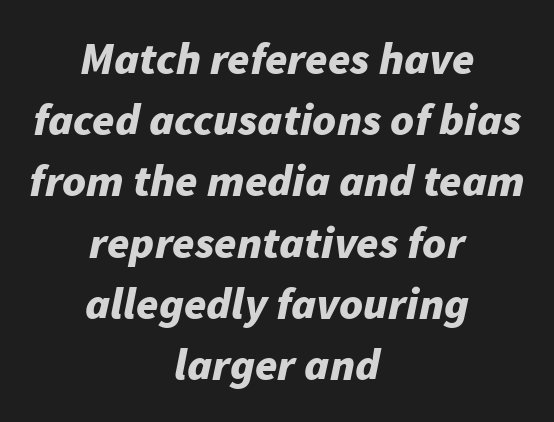
{"italic": "yes", "lean": "right", "slant_degrees": 11, "bold": "yes", "weight": "bold", "width": "normal", "stroke_contrast": "low", "x_height": "medium", "monospaced": "no", "underline": "no", "align": "center", "line_spacing": "normal", "line_spacing_ratio": 1.36, "letter_spacing": "normal", "letter_spacing_em": 0.0, "glyph_px": 45}
